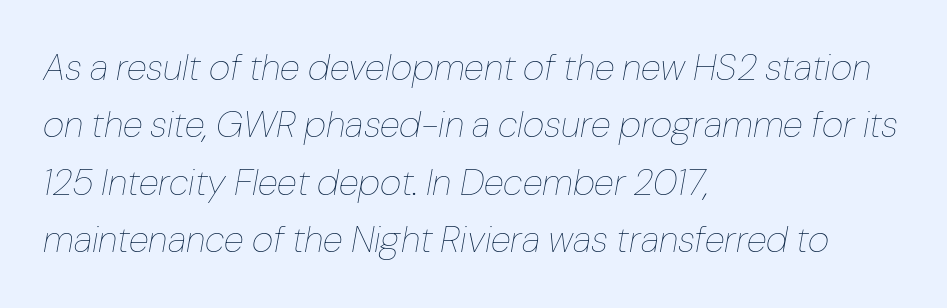
The image shows 37 px thin type, italic (leaning right); set left-aligned, normal line spacing (1.55x), normal letter spacing, not underlined; low stroke contrast and a medium x-height.
